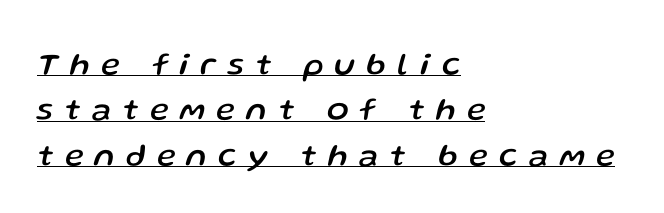
The image shows 32 px text type, italic (leaning right); set left-aligned, normal line spacing (1.42x), unusually wide letter spacing (+0.36 em), underlined; low stroke contrast and a medium x-height.
